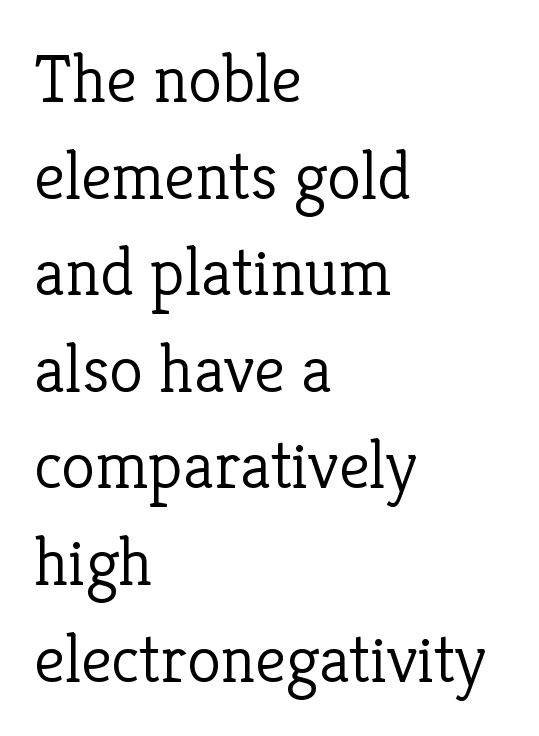
Q: Is the text bold? A: No.
Q: Is the text italic (slanted)? A: No, it is upright.
Q: Is the typeface a serif or a sans-serif typeface? A: Serif.
Q: Is the text underlined? A: No.
Q: How is the paragraph aligned? A: Left-aligned.
Q: Is the spacing between letters normal or unusually wide? A: Normal.
Q: Is the spacing between lines tight, normal or loose? A: Normal.
Q: Width (condensed, normal, or wide)? A: Normal.
Q: Stroke contrast? A: Low.
Q: x-height? A: Medium.
Q: Monospaced? A: No.
